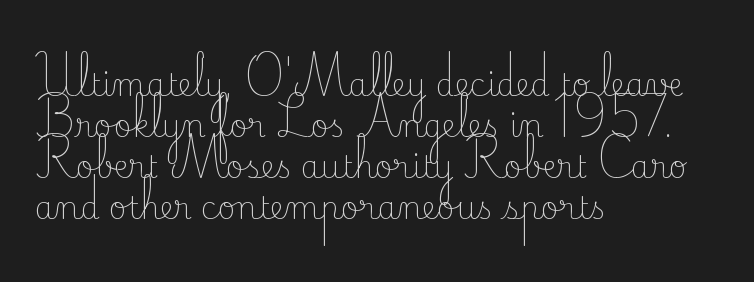
Check the space under the baseline: it is left empty. The paragraph shown leans on its left margin. The letters carry serifs — small finishing strokes at the ends of their stems. Tracking here is standard; glyphs follow each other at the usual distance. One glance says typical: line gaps are just what's usual.
